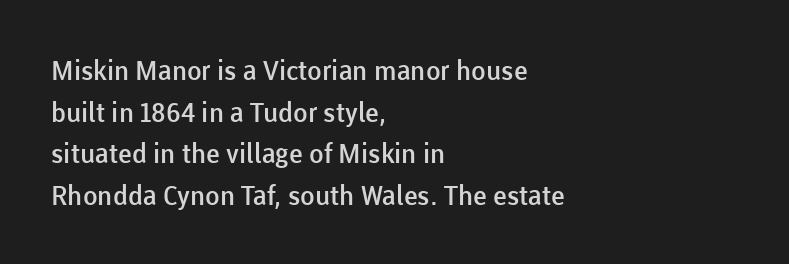
The image shows 27 px text type, upright; set left-aligned, normal line spacing (1.54x), normal letter spacing, not underlined.
